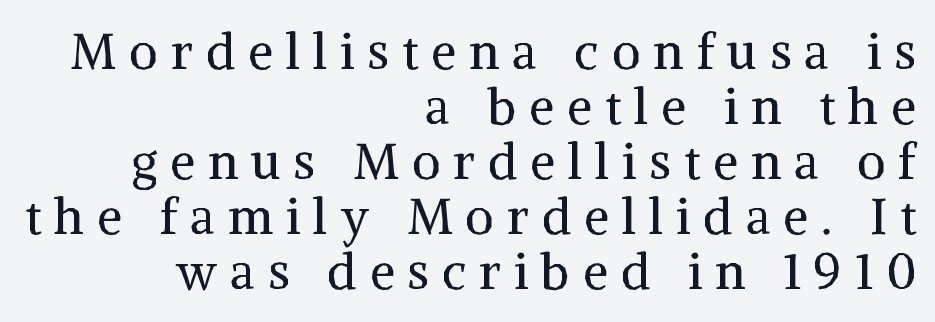
The image shows 50 px regular-weight serif type, upright; set right-aligned, tight line spacing (1.1x), unusually wide letter spacing (+0.26 em), not underlined; medium stroke contrast and a medium x-height.
